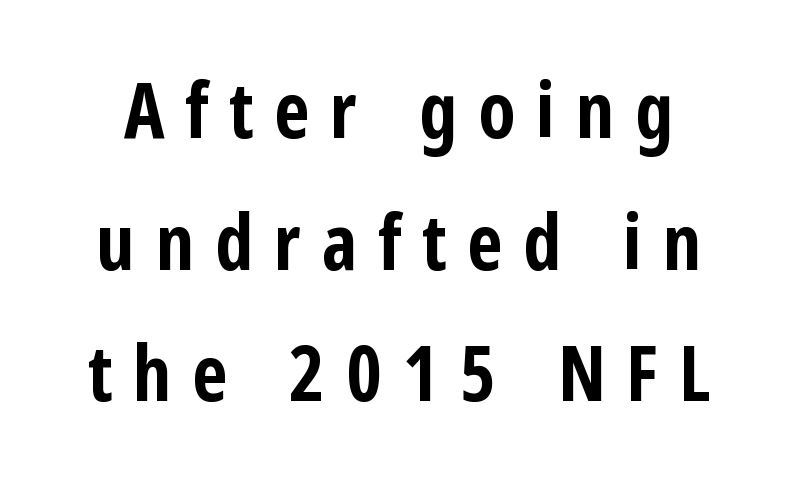
The image shows 77 px bold, condensed sans-serif type, upright; set line spacing 1.71x, unusually wide letter spacing (+0.27 em), not underlined; low stroke contrast and a medium x-height.
